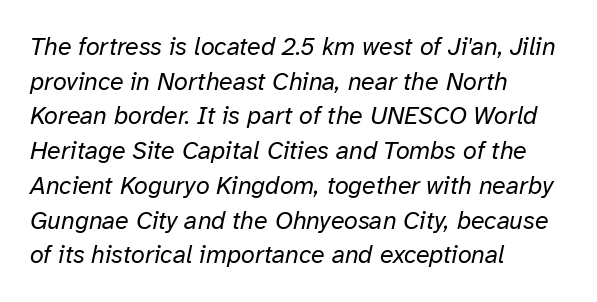
{"italic": "yes", "lean": "right", "slant_degrees": 12, "bold": "no", "underline": "no", "align": "left", "line_spacing": "normal", "line_spacing_ratio": 1.39, "letter_spacing": "normal", "letter_spacing_em": 0.0, "glyph_px": 25}
